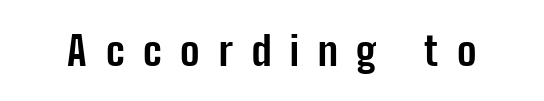
Words float on clear page, feet unadorned. A full-strength bold gives these letters their thick strokes. The tracking jumps out immediately: characters are airy and widely separated. Spacing verdict: proportional, widths tailored to each character. In terms of letterform style, serifs are entirely absent.
